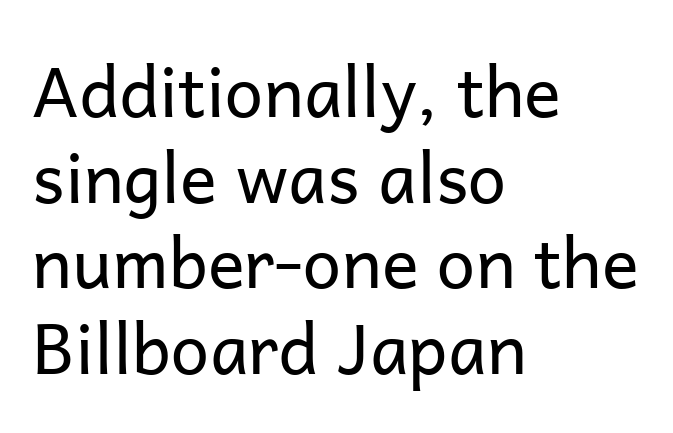
Note: no serifs on the glyphs. The space beneath each line is pristine and unruled. This rendering leaves character spacing at its baseline value. Proportional: the letters do not fall into vertical columns. A student would call this left alignment; a typographer would say flush left, rag right.
